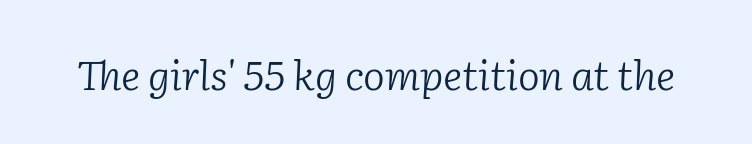
The image shows 41 px light serif type, italic (leaning right); set normal letter spacing, not underlined; low stroke contrast and a medium x-height.
